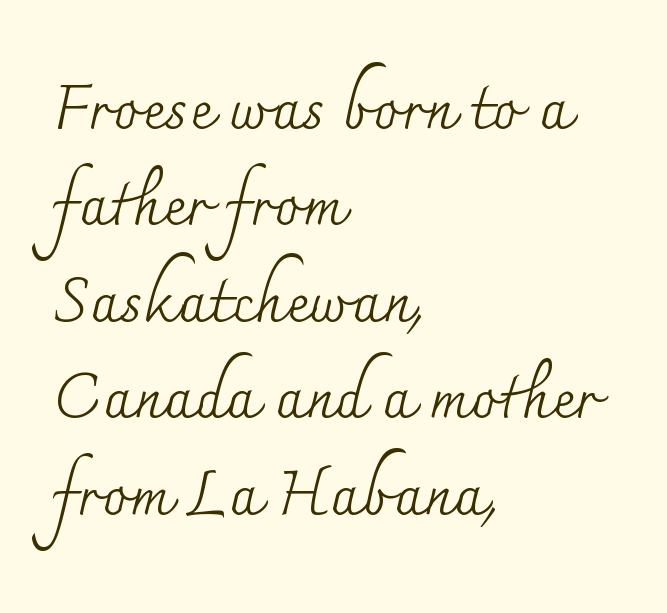
Q: Is the text bold? A: No.
Q: Is the text italic (slanted)? A: Yes.
Q: Is the typeface a serif or a sans-serif typeface? A: Serif.
Q: Is the text underlined? A: No.
Q: How is the paragraph aligned? A: Left-aligned.
Q: Is the spacing between letters normal or unusually wide? A: Normal.
Q: Is the spacing between lines tight, normal or loose? A: Normal.
Q: Width (condensed, normal, or wide)? A: Normal.
Q: Stroke contrast? A: Medium.
Q: x-height? A: Small.
Q: Monospaced? A: No.
